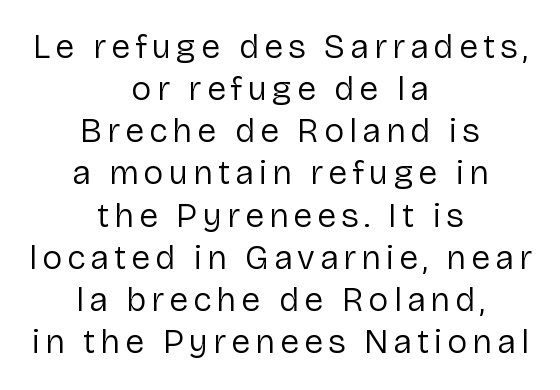
{"serif": "no", "italic": "no", "bold": "no", "weight": "regular", "width": "normal", "stroke_contrast": "low", "x_height": "medium", "monospaced": "no", "underline": "no", "align": "center", "line_spacing_ratio": 1.24, "glyph_px": 34}
